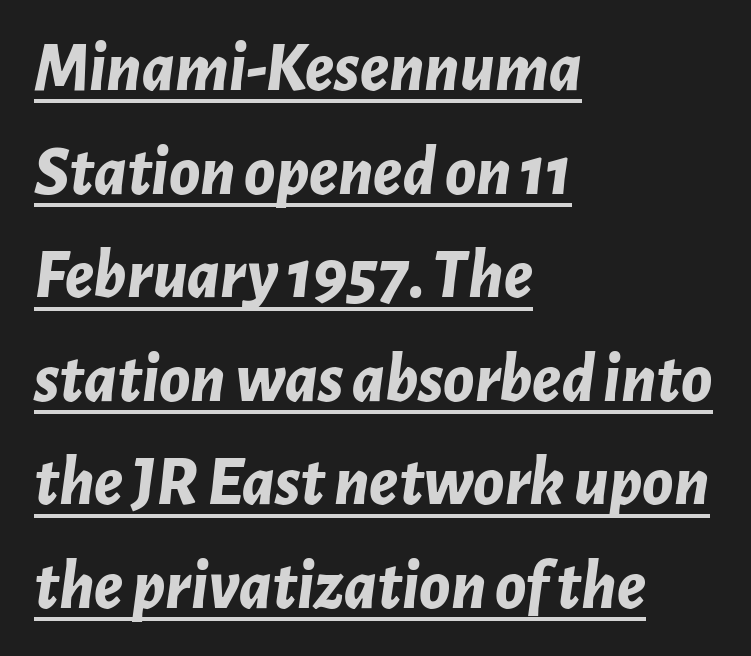
Q: Is the text bold? A: Yes.
Q: Is the text italic (slanted)? A: Yes, it leans right by about 7 degrees.
Q: Is the text underlined? A: Yes.
Q: How is the paragraph aligned? A: Left-aligned.
Q: Is the spacing between letters normal or unusually wide? A: Normal.
Q: Is the spacing between lines tight, normal or loose? A: Normal.
Q: Width (condensed, normal, or wide)? A: Normal.
Q: Stroke contrast? A: Low.
Q: x-height? A: Medium.
Q: Monospaced? A: No.
